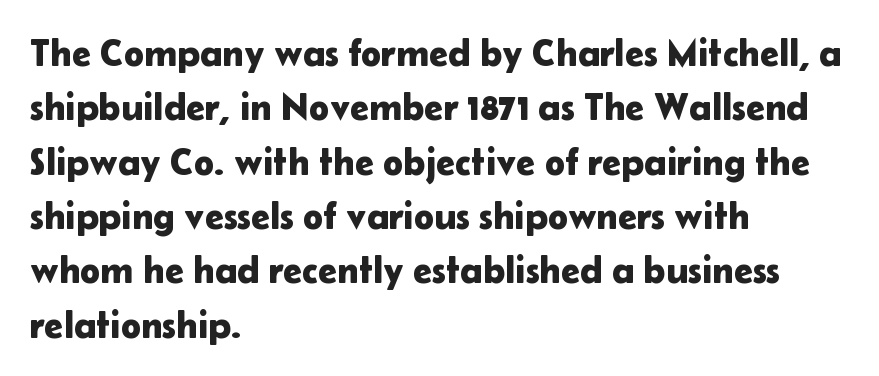
Line beginnings align vertically; line endings do not. A typesetter would mark this as roman, not italic. Font category for this specimen: sans-serif. Varying glyph widths throughout — classic text-font behaviour. There is no visible air inserted between adjacent glyphs.
